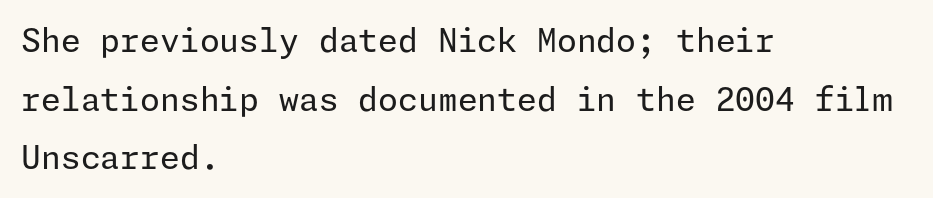
The image shows 32 px regular-weight sans-serif type, upright; set left-aligned, line spacing 1.83x, normal letter spacing, not underlined; low stroke contrast and a medium x-height.
